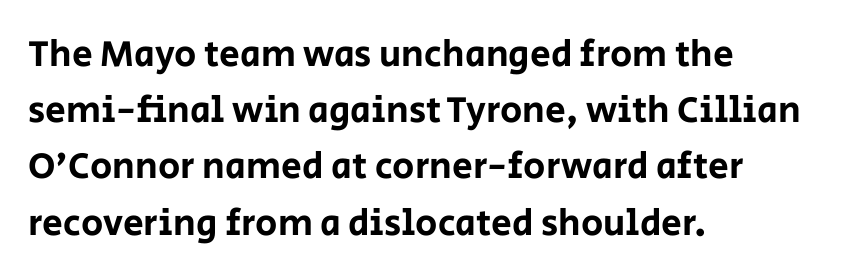
Q: Is the text italic (slanted)? A: No, it is upright.
Q: Is the typeface a serif or a sans-serif typeface? A: Sans-serif.
Q: Is the text underlined? A: No.
Q: How is the paragraph aligned? A: Left-aligned.
Q: Is the spacing between letters normal or unusually wide? A: Normal.
Q: Is the spacing between lines tight, normal or loose? A: Normal.
Q: Width (condensed, normal, or wide)? A: Normal.
Q: Stroke contrast? A: Low.
Q: x-height? A: Large.
Q: Monospaced? A: No.
